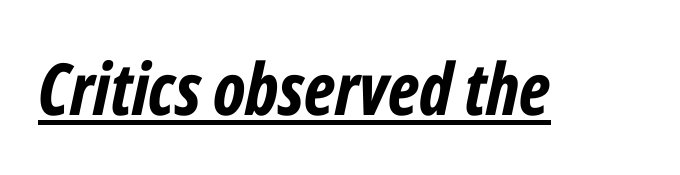
{"italic": "yes", "lean": "right", "slant_degrees": 12, "bold": "yes", "weight": "bold", "width": "condensed", "stroke_contrast": "low", "x_height": "medium", "monospaced": "no", "underline": "yes", "letter_spacing": "normal", "letter_spacing_em": 0.0, "glyph_px": 72}
